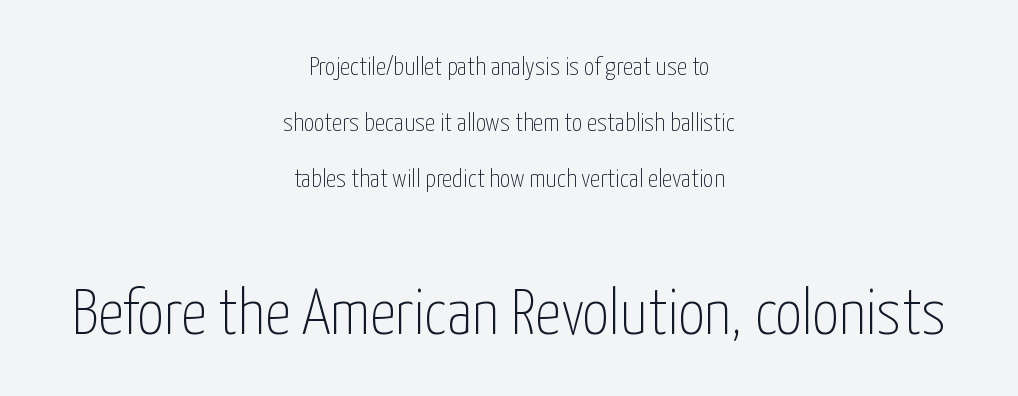
{"serif": "no", "italic": "no", "bold": "no", "weight": "thin", "width": "condensed", "stroke_contrast": "low", "x_height": "medium", "monospaced": "no", "underline": "no", "align": "center", "line_spacing": "loose", "line_spacing_ratio": 2.15, "letter_spacing": "normal", "letter_spacing_em": 0.0, "larger_block": "second", "size_ratio": 2.5, "glyph_px": 65}
